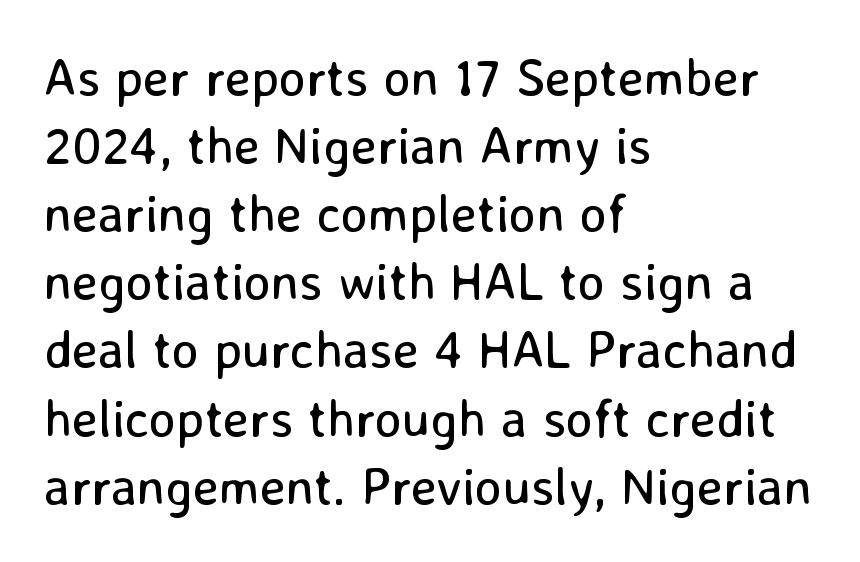
Q: Is the text bold? A: No.
Q: Is the text italic (slanted)? A: No, it is upright.
Q: Is the typeface a serif or a sans-serif typeface? A: Sans-serif.
Q: Is the text underlined? A: No.
Q: How is the paragraph aligned? A: Left-aligned.
Q: Is the spacing between letters normal or unusually wide? A: Normal.
Q: Is the spacing between lines tight, normal or loose? A: Normal.
Q: Width (condensed, normal, or wide)? A: Normal.
Q: Stroke contrast? A: Low.
Q: x-height? A: Medium.
Q: Monospaced? A: No.
